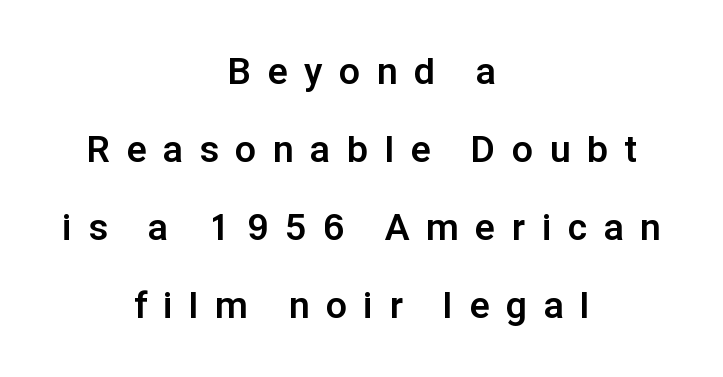
Q: Is the text bold? A: Yes.
Q: Is the text italic (slanted)? A: No, it is upright.
Q: Is the typeface a serif or a sans-serif typeface? A: Sans-serif.
Q: Is the text underlined? A: No.
Q: How is the paragraph aligned? A: Centered.
Q: Is the spacing between letters normal or unusually wide? A: Unusually wide.
Q: Is the spacing between lines tight, normal or loose? A: Loose.
Q: Width (condensed, normal, or wide)? A: Normal.
Q: Stroke contrast? A: Low.
Q: x-height? A: Medium.
Q: Monospaced? A: No.
